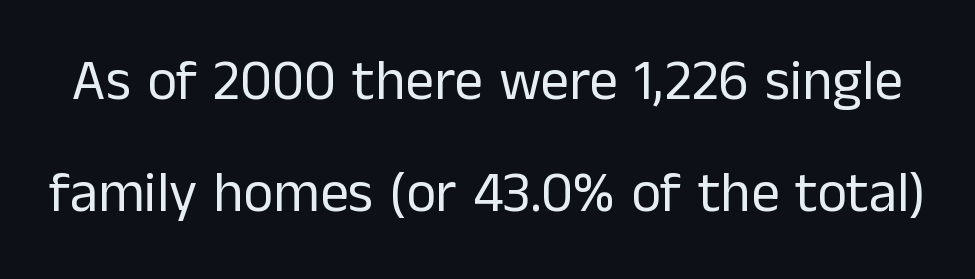
A sans-serif font was chosen for this passage. A typesetter would call this leading open, well beyond the default. The face used here is proportionally spaced, like ordinary book or web type. The space directly below the letters is spotless.
